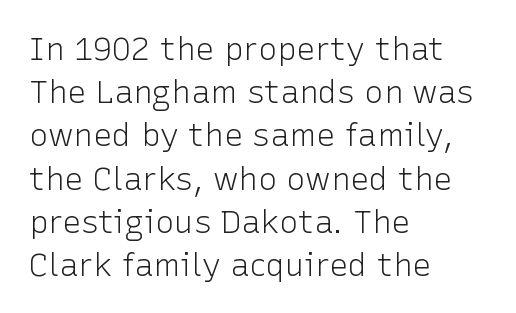
Q: Is the text bold? A: No.
Q: Is the text italic (slanted)? A: No, it is upright.
Q: Is the typeface a serif or a sans-serif typeface? A: Sans-serif.
Q: Is the text underlined? A: No.
Q: How is the paragraph aligned? A: Left-aligned.
Q: Is the spacing between letters normal or unusually wide? A: Normal.
Q: Is the spacing between lines tight, normal or loose? A: Normal.
Q: Width (condensed, normal, or wide)? A: Normal.
Q: Stroke contrast? A: Low.
Q: x-height? A: Medium.
Q: Monospaced? A: No.
